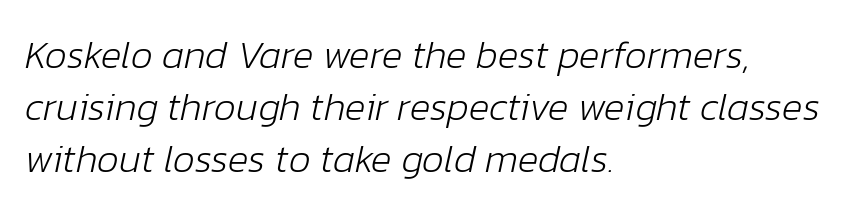
Q: Is the text bold? A: No.
Q: Is the text italic (slanted)? A: Yes, it leans right by about 12 degrees.
Q: Is the text underlined? A: No.
Q: How is the paragraph aligned? A: Left-aligned.
Q: Is the spacing between letters normal or unusually wide? A: Normal.
Q: Is the spacing between lines tight, normal or loose? A: Normal.
Q: Width (condensed, normal, or wide)? A: Normal.
Q: Stroke contrast? A: Low.
Q: x-height? A: Medium.
Q: Monospaced? A: No.
